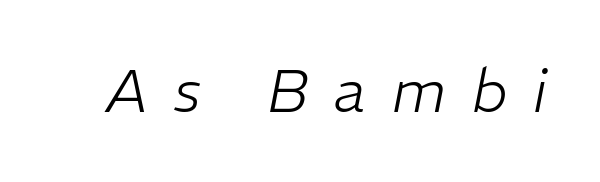
{"italic": "yes", "lean": "right", "slant_degrees": 11, "bold": "no", "weight": "light", "width": "normal", "stroke_contrast": "low", "x_height": "medium", "monospaced": "no", "underline": "no", "letter_spacing": "wide", "letter_spacing_em": 0.43, "glyph_px": 60}
